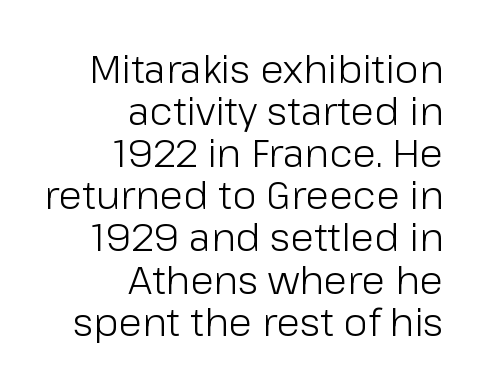
The image shows 39 px light sans-serif type, upright; set right-aligned, tight line spacing (1.08x), normal letter spacing, not underlined; low stroke contrast and a medium x-height.
